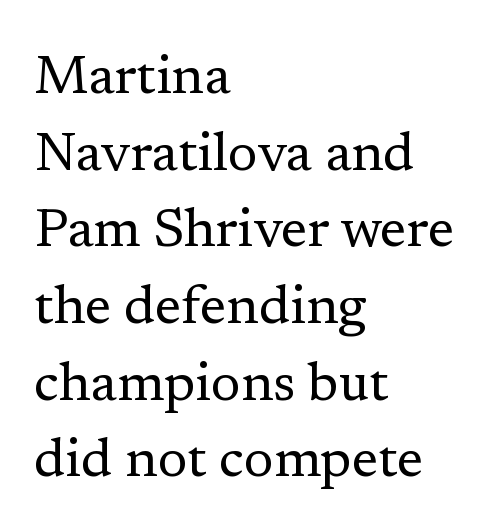
The foot of each line stays bare and open. The rows are spaced the way most documents space them. The lettering stays uniformly vertical, giving the passage a roman look. The line texture is even and compact thanks to regular tracking. Character widths vary here, with narrow letters taking less room than wide ones. The font is comparable to plain body text, perhaps lighter.
